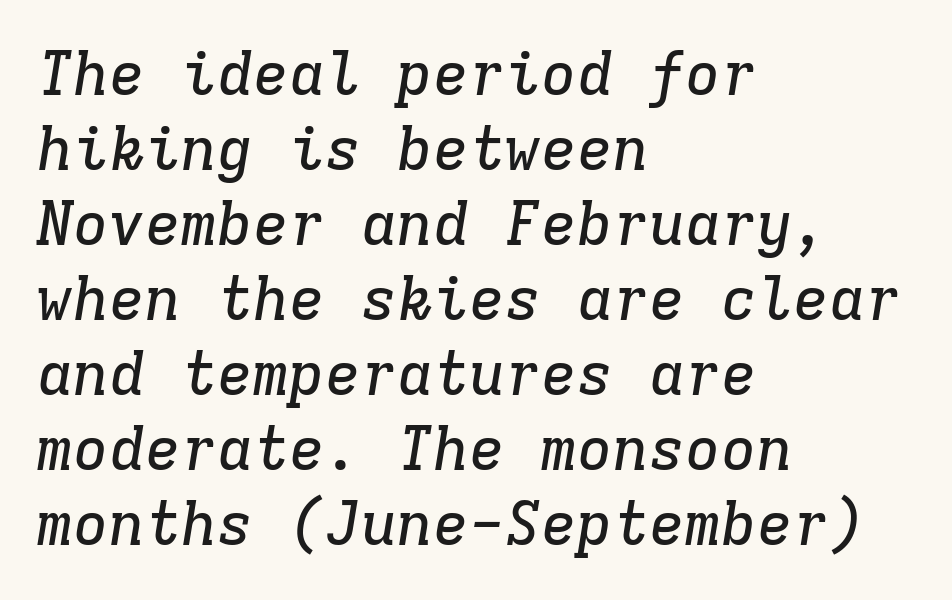
{"serif": "yes", "italic": "yes", "lean": "right", "slant_degrees": 9, "width": "normal", "stroke_contrast": "low", "x_height": "medium", "monospaced": "yes", "underline": "no", "align": "left", "line_spacing": "normal", "line_spacing_ratio": 1.25, "letter_spacing": "normal", "letter_spacing_em": 0.0, "glyph_px": 60}
